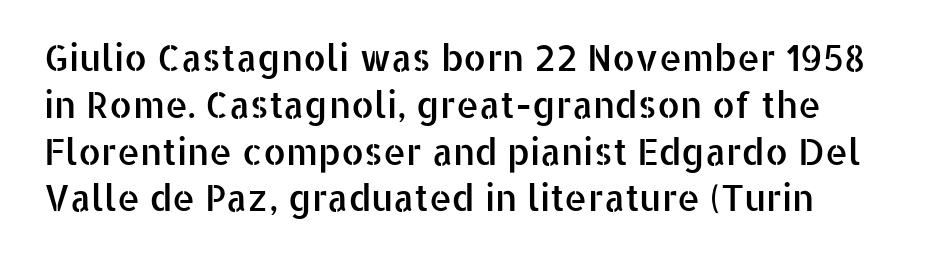
Words float on clear page, feet unadorned. Ascenders rise straight up at ninety degrees. Between one letter and the next there's only the usual sliver of space. Does the leading feel generous? No, just average. Nothing sits at the stroke ends, so this counts as sans-serif.
